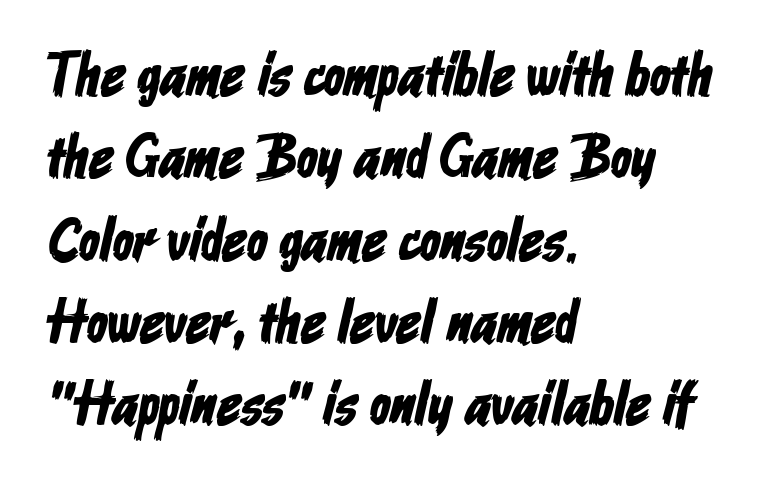
{"serif": "no", "width": "condensed", "stroke_contrast": "low", "x_height": "medium", "monospaced": "no", "underline": "no", "align": "left", "line_spacing": "normal", "line_spacing_ratio": 1.35, "letter_spacing": "normal", "letter_spacing_em": 0.0, "glyph_px": 61}
